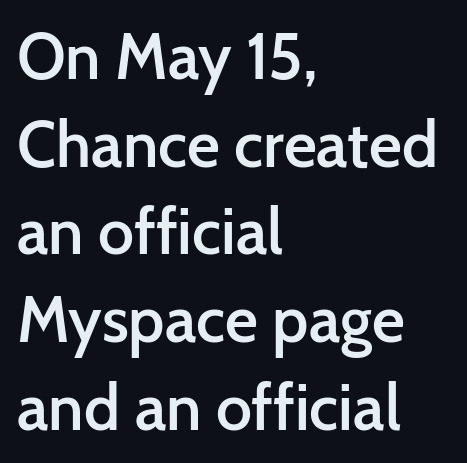
{"serif": "no", "italic": "no", "bold": "semi", "weight": "semibold", "width": "normal", "stroke_contrast": "low", "x_height": "medium", "monospaced": "no", "underline": "no", "align": "left", "line_spacing": "normal", "line_spacing_ratio": 1.37, "letter_spacing": "normal", "letter_spacing_em": 0.0, "glyph_px": 64}
